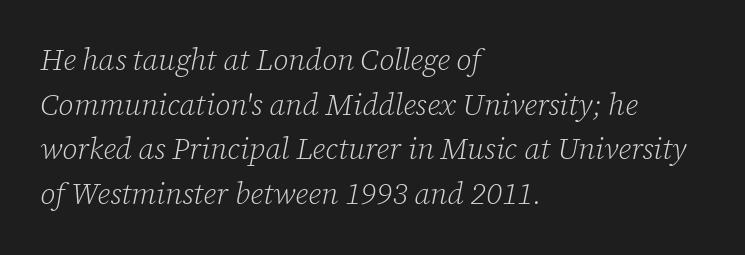
The image shows 30 px light serif type, italic (leaning right); set left-aligned, normal line spacing (1.49x), normal letter spacing, not underlined; low stroke contrast and a medium x-height.
